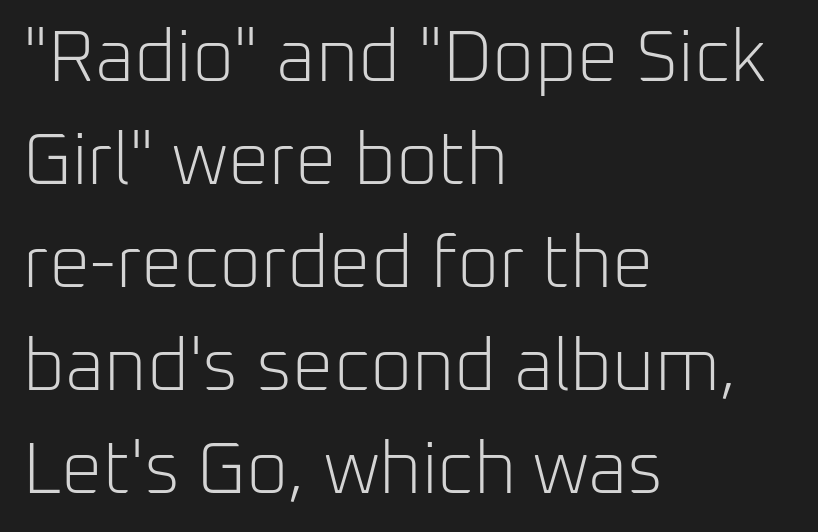
Each letter keeps its own natural width here, so spacing adapts to shape. The type sits square on the baseline with zero lean. Regarding leading, the lines here are spaced in the standard way. The space beneath each line is pristine and unruled. Is this a sans? Yes — the strokes have no serifs.
